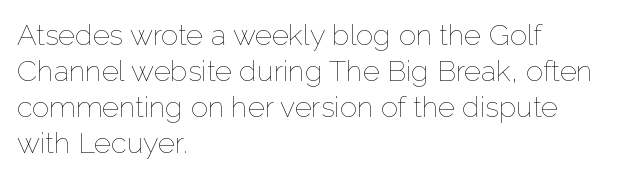
Q: Is the text bold? A: No.
Q: Is the text italic (slanted)? A: No, it is upright.
Q: Is the text underlined? A: No.
Q: How is the paragraph aligned? A: Left-aligned.
Q: Is the spacing between letters normal or unusually wide? A: Normal.
Q: Width (condensed, normal, or wide)? A: Normal.
Q: Stroke contrast? A: Low.
Q: x-height? A: Medium.
Q: Monospaced? A: No.
